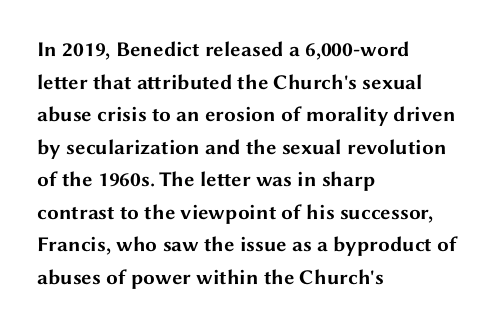
The rendering anchors every line to the left-hand side. In terms of posture, this sample is upright. This sample uses plain, unmodified letter spacing. The gap between lines stays unmarked.
